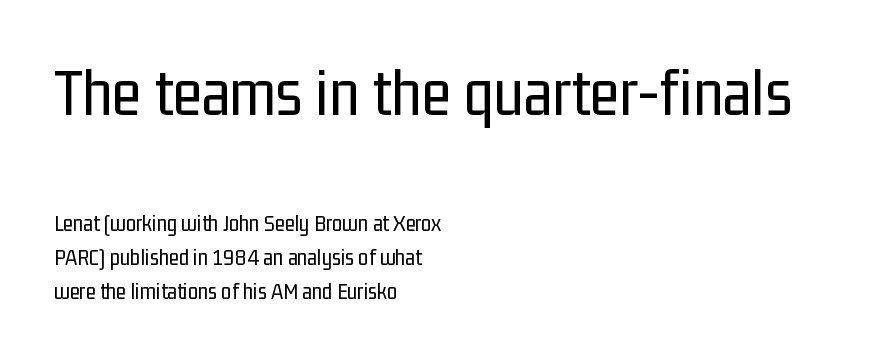
The image shows 68 px regular-weight, condensed sans-serif type, upright; set left-aligned, normal line spacing (1.49x), normal letter spacing, not underlined; the first (top) block is 2.96x larger; low stroke contrast and a medium x-height.
